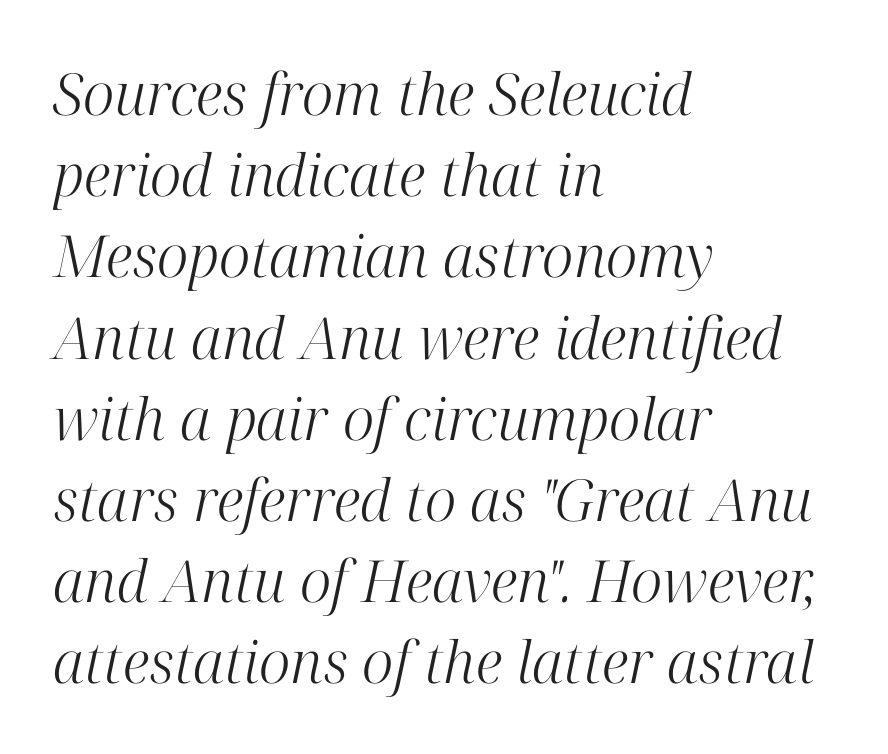
{"serif": "yes", "italic": "yes", "lean": "right", "slant_degrees": 12, "bold": "no", "weight": "light", "width": "normal", "stroke_contrast": "high", "x_height": "medium", "monospaced": "no", "underline": "no", "align": "left", "line_spacing": "normal", "line_spacing_ratio": 1.4, "letter_spacing": "normal", "letter_spacing_em": 0.0, "glyph_px": 58}
